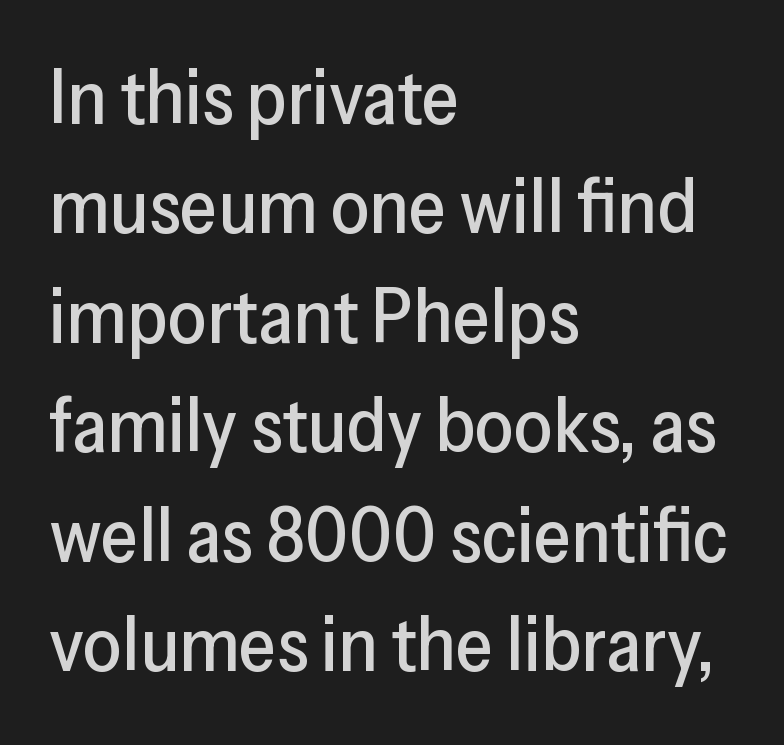
The image shows 76 px sans-serif type, upright; set left-aligned, normal line spacing (1.44x), normal letter spacing, not underlined; low stroke contrast and a medium x-height.
